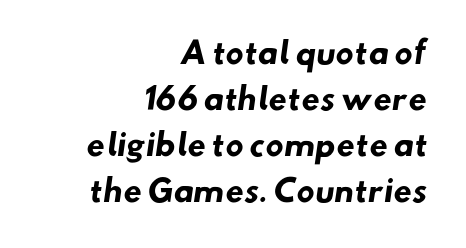
The image shows 30 px heavy sans-serif type; set right-aligned, normal line spacing (1.53x), normal letter spacing, not underlined; low stroke contrast and a small x-height.
